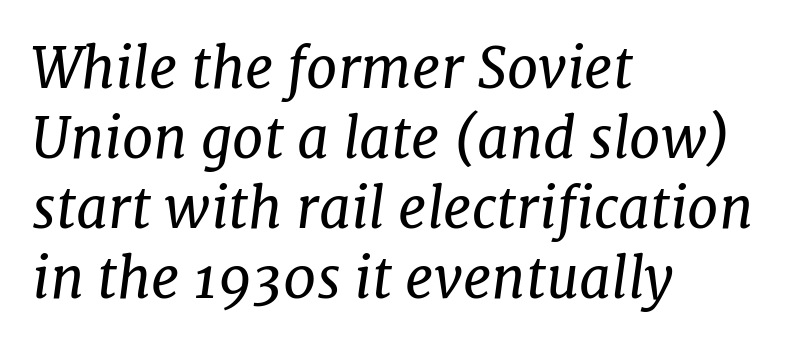
Q: Is the text bold? A: No.
Q: Is the text italic (slanted)? A: Yes, it leans right by about 7 degrees.
Q: Is the typeface a serif or a sans-serif typeface? A: Serif.
Q: Is the text underlined? A: No.
Q: How is the paragraph aligned? A: Left-aligned.
Q: Is the spacing between letters normal or unusually wide? A: Normal.
Q: Is the spacing between lines tight, normal or loose? A: Normal.
Q: Width (condensed, normal, or wide)? A: Normal.
Q: Stroke contrast? A: Low.
Q: x-height? A: Medium.
Q: Monospaced? A: No.
